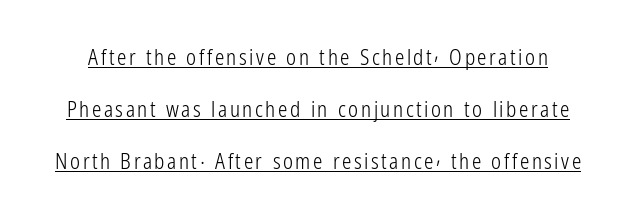
{"italic": "no", "bold": "no", "underline": "yes", "line_spacing": "loose", "line_spacing_ratio": 2.48, "glyph_px": 21}
